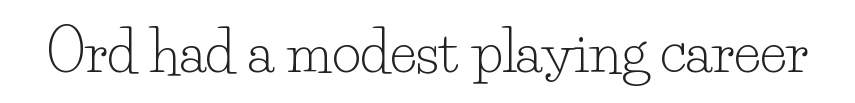
The image shows 56 px light serif type, upright; set normal letter spacing, not underlined; low stroke contrast and a small x-height.
